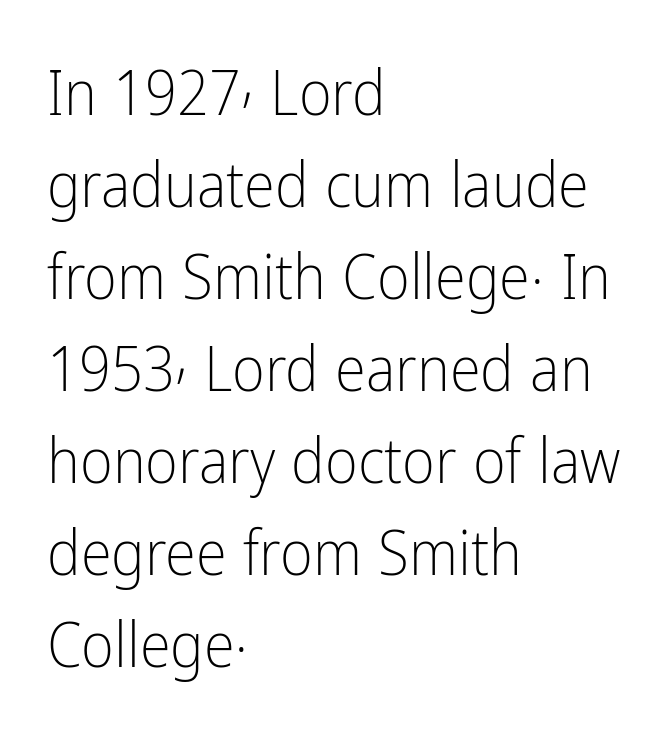
{"serif": "no", "italic": "no", "bold": "no", "weight": "light", "width": "condensed", "stroke_contrast": "low", "x_height": "medium", "monospaced": "no", "underline": "no", "align": "left", "line_spacing": "normal", "line_spacing_ratio": 1.46, "letter_spacing": "normal", "letter_spacing_em": 0.0, "glyph_px": 63}
